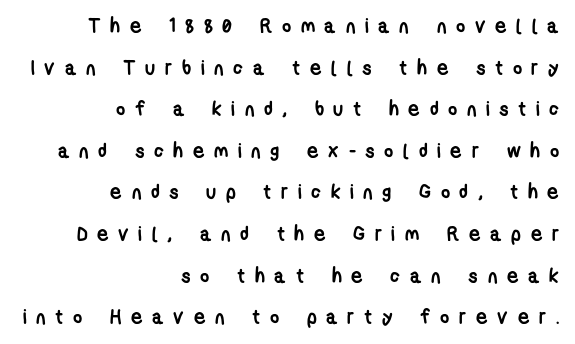
Q: Is the text bold? A: Yes.
Q: Is the text underlined? A: No.
Q: How is the paragraph aligned? A: Right-aligned.
Q: Is the spacing between letters normal or unusually wide? A: Unusually wide.
Q: Is the spacing between lines tight, normal or loose? A: Loose.
